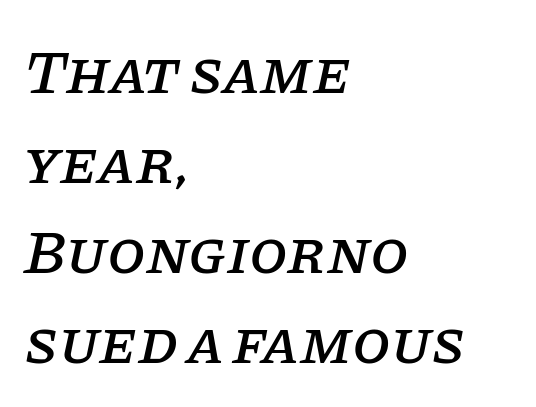
Here the designer chose a conventional face with non-uniform glyph widths. Quick note: italic. Nobody touched the tracking dial on this one. The rendering shows small feet on the letterforms — a serif design. The glyphs are unaccompanied by any horizontal stroke below them. This block has exactly the height ordinary leading produces.
